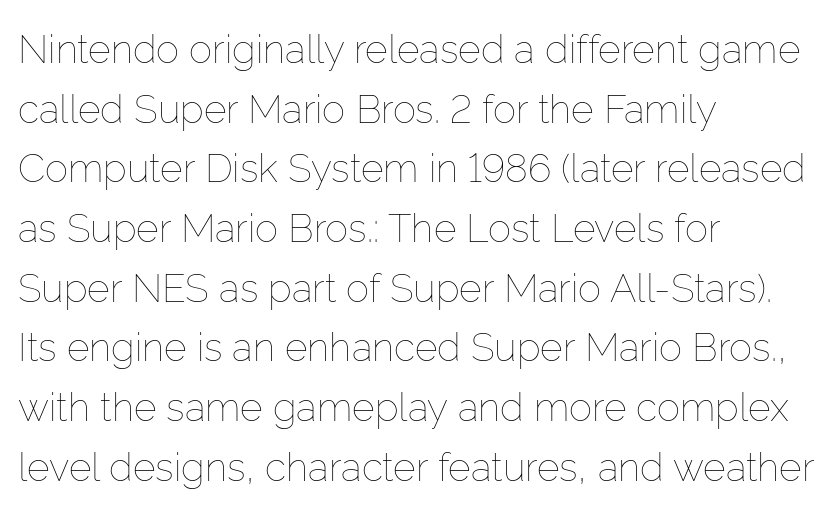
Has an underline been added? It has not. Teacher's note: observe the even left margin — that is flush-left alignment. Each stroke keeps to a modest, everyday thickness or less. A roman cut, with each character standing at attention. Varying glyph widths throughout — classic text-font behaviour. How would I describe the line gaps? Plain and ordinary.
